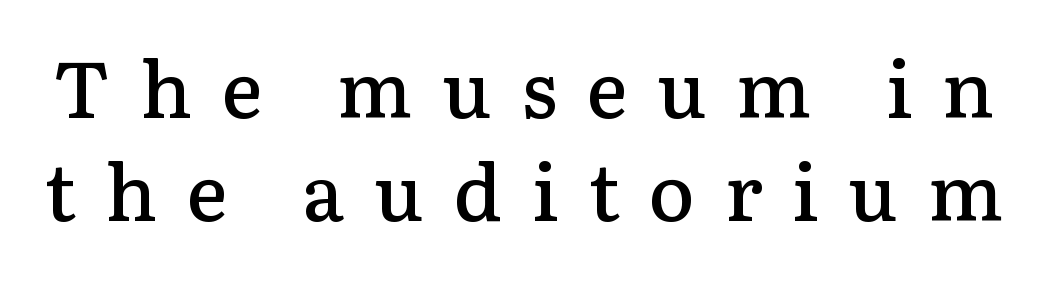
Note: serifs present on the glyphs. Posture: upright roman. Slightly chunky letters — semibold, I'd say, not full bold. The passage shown is not underscored anywhere.
